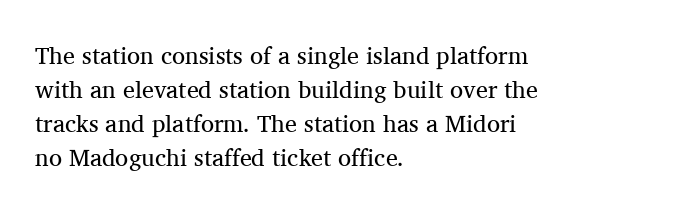
Q: Is the text bold? A: No.
Q: Is the text italic (slanted)? A: No, it is upright.
Q: Is the text underlined? A: No.
Q: How is the paragraph aligned? A: Left-aligned.
Q: Is the spacing between letters normal or unusually wide? A: Normal.
Q: Is the spacing between lines tight, normal or loose? A: Normal.
